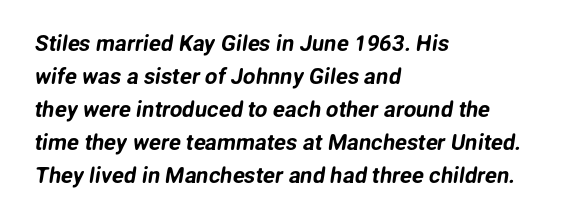
{"underline": "no", "align": "left", "line_spacing": "normal", "line_spacing_ratio": 1.5, "letter_spacing": "normal", "letter_spacing_em": 0.0, "glyph_px": 22}
